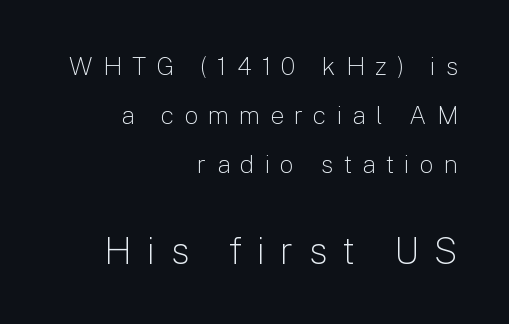
Letter spacing: wide. The paragraph shown leans on its right margin. Here the designer chose a conventional face with non-uniform glyph widths. Serifs: no, the terminals of the letterforms are clean.
